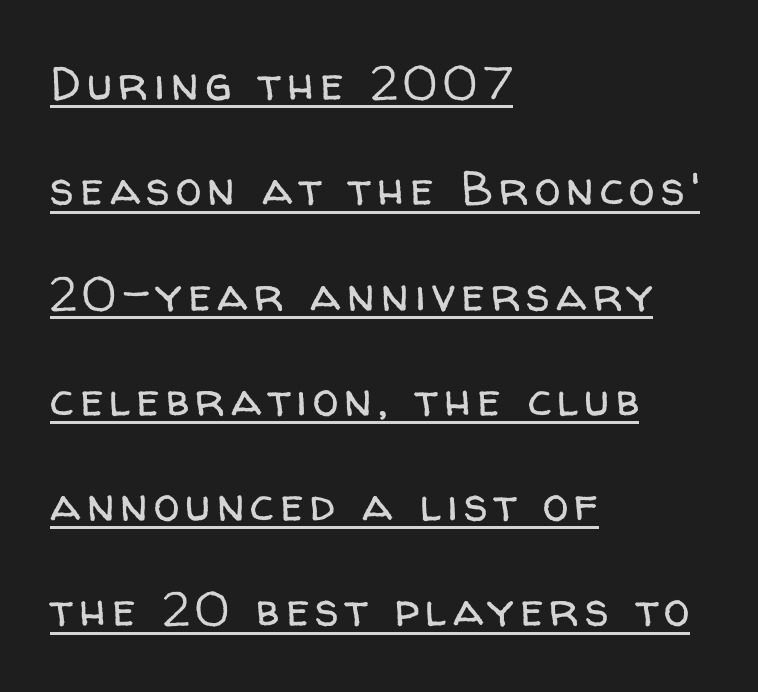
Q: Is the text bold? A: No.
Q: Is the text italic (slanted)? A: No, it is upright.
Q: Is the typeface a serif or a sans-serif typeface? A: Sans-serif.
Q: Is the text underlined? A: Yes.
Q: How is the paragraph aligned? A: Left-aligned.
Q: Is the spacing between lines tight, normal or loose? A: Loose.
Q: Width (condensed, normal, or wide)? A: Normal.
Q: Stroke contrast? A: Low.
Q: x-height? A: Medium.
Q: Monospaced? A: No.
